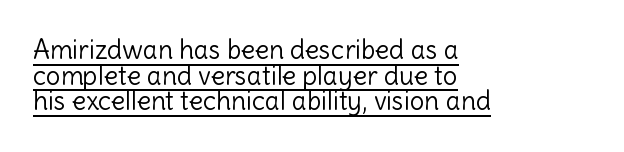
Q: Is the text bold? A: No.
Q: Is the text italic (slanted)? A: No, it is upright.
Q: Is the text underlined? A: Yes.
Q: How is the paragraph aligned? A: Left-aligned.
Q: Is the spacing between letters normal or unusually wide? A: Normal.
Q: Is the spacing between lines tight, normal or loose? A: Tight.
